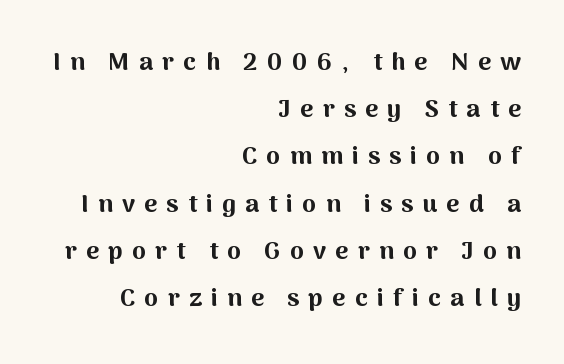
The type sits square on the baseline with zero lean. One-word summary of the alignment: right. Letters rest on an invisible, unmarked baseline. The letterforms stand isolated, each surrounded by extra space.
